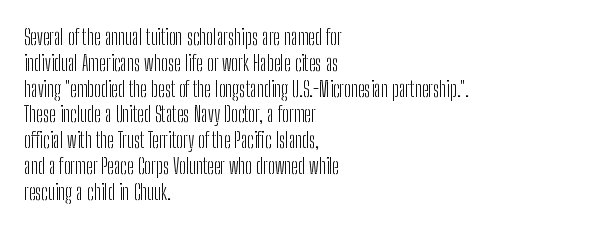
The image shows 21 px text type, upright; set left-aligned, line spacing 1.23x, normal letter spacing, not underlined.
